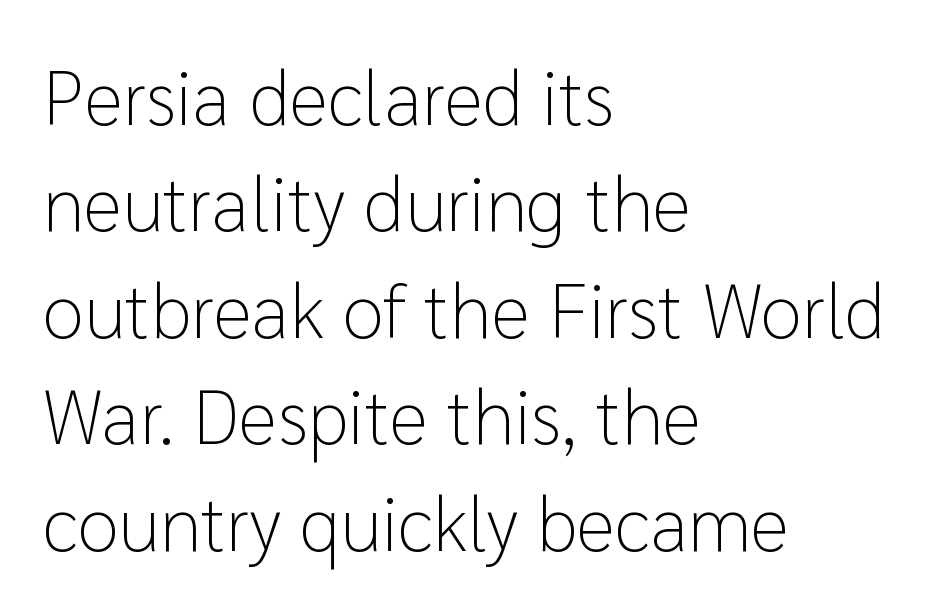
{"serif": "no", "italic": "no", "bold": "no", "weight": "light", "width": "normal", "stroke_contrast": "low", "x_height": "medium", "monospaced": "no", "underline": "no", "align": "left", "line_spacing": "normal", "line_spacing_ratio": 1.4, "letter_spacing": "normal", "letter_spacing_em": 0.0, "glyph_px": 76}
